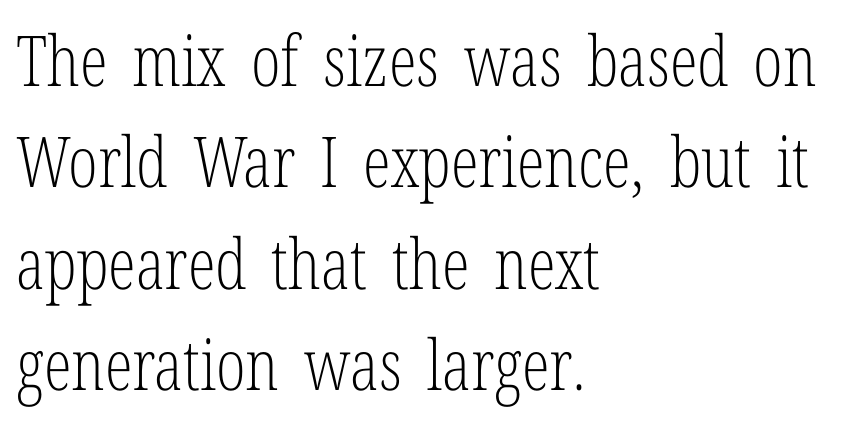
When letters stand straight like this, we call the style roman or upright. The block of text has a typical density, with ordinary space between rows. Short note: letters normally spaced. Typographically, this falls in the serif category. Underline: absent. Each stroke keeps to a modest, everyday thickness or less.
